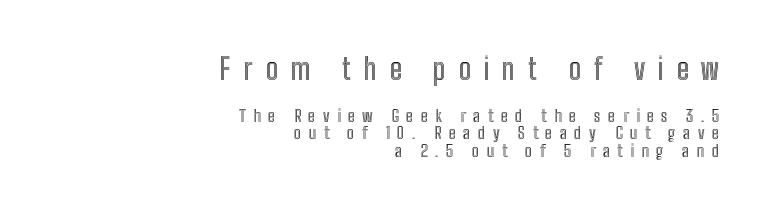
Bare-footed words on every line. Is the letter spacing exaggerated? Yes — the characters are pushed far apart. The passage shown stacks its lines with hardly any gap. Teacher's note: observe the even right margin — that is flush-right alignment. Do the letters lean? They stand straight.
